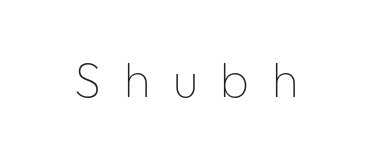
Q: Is the text bold? A: No.
Q: Is the text italic (slanted)? A: No, it is upright.
Q: Is the typeface a serif or a sans-serif typeface? A: Sans-serif.
Q: Is the text underlined? A: No.
Q: Is the spacing between letters normal or unusually wide? A: Unusually wide.
Q: Width (condensed, normal, or wide)? A: Normal.
Q: Stroke contrast? A: Low.
Q: x-height? A: Medium.
Q: Monospaced? A: No.
